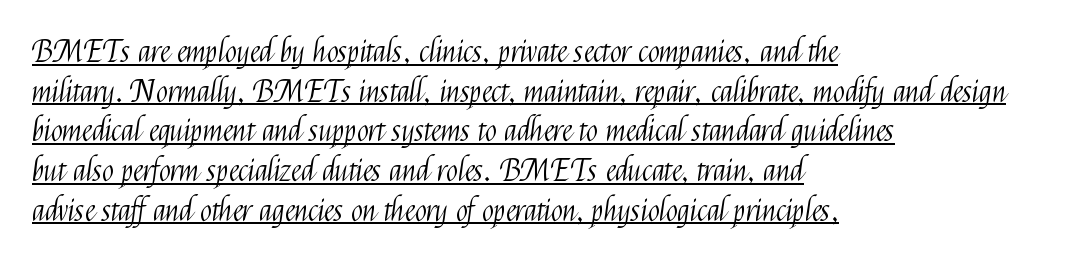
Compared with undecorated copy, this sample adds a rule below the words. The rows are spaced the way most documents space them. Words appear dense and cohesive because spacing is normal. Note the varied advance widths — an 'i' is clearly narrower than an 'm'. The strokes carry an ordinary text weight at most.
